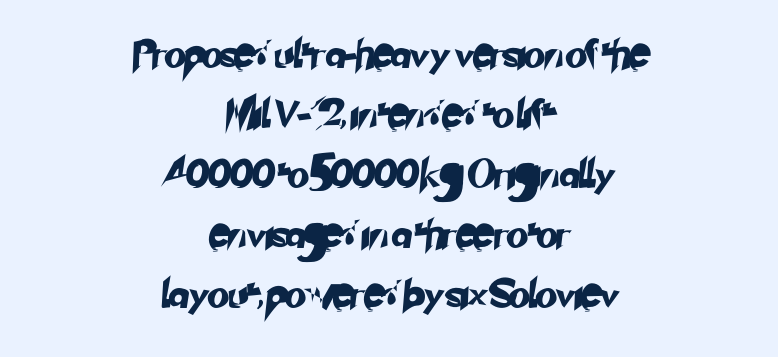
{"serif": "no", "width": "normal", "stroke_contrast": "low", "x_height": "small", "monospaced": "no", "underline": "no", "align": "center", "line_spacing": "loose", "line_spacing_ratio": 2.14, "letter_spacing": "normal", "letter_spacing_em": 0.0, "glyph_px": 28}
